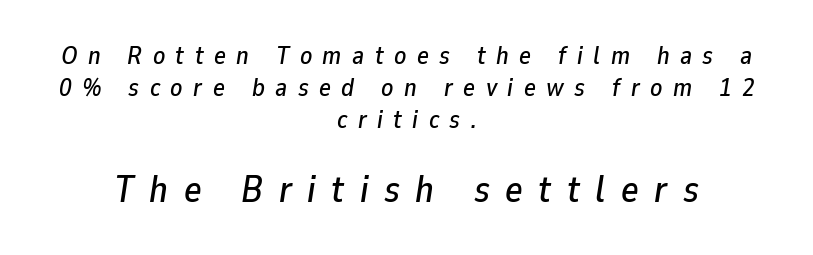
The image shows 37 px text type, italic (leaning right); set centered, normal line spacing (1.29x), unusually wide letter spacing (+0.42 em), not underlined; the second (bottom) block is 1.48x larger; low stroke contrast and a medium x-height.
